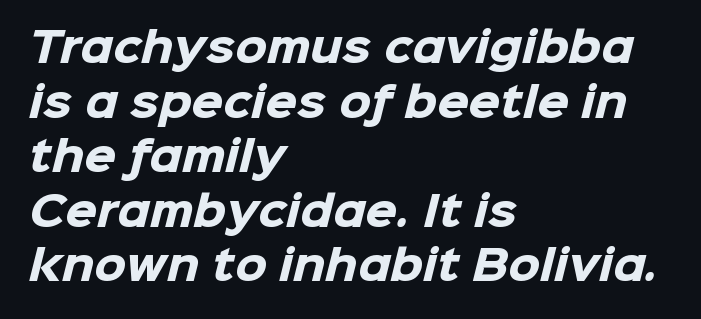
These lines keep a tight, regular rhythm from letter to letter. Each letter's strokes conclude bluntly, with no projecting serifs. The rendering uses a bold face; every stroke is thick and dark. How would I describe the line gaps? Plain and ordinary. If you drew a ruler down the left edge, every line would touch it. Varying glyph widths throughout — classic text-font behaviour.
